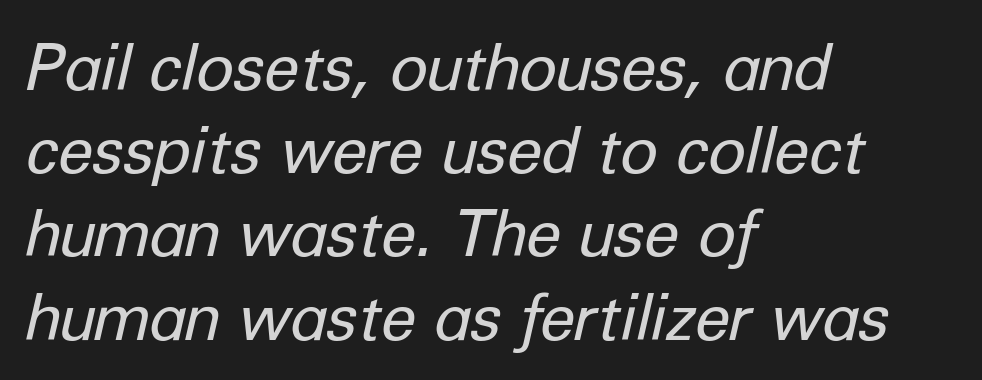
The letterforms sit at book weight or below. Layout note: lines flush left. Honestly, there is no underline to notice here at all. A typesetter would call this zero additional tracking. Line spacing here is normal. These lines are rendered in a variable-pitch font.
